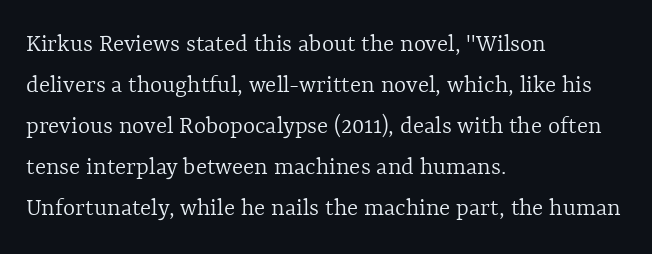
The words here are not underlined. Unbolded letterforms with no extra heft. Quick note: interline space is typical. These lines stack with their left ends in a neat column. Ordinary non-slanted type is in use. Here the glyphs are tracked normally, forming tight word shapes.
